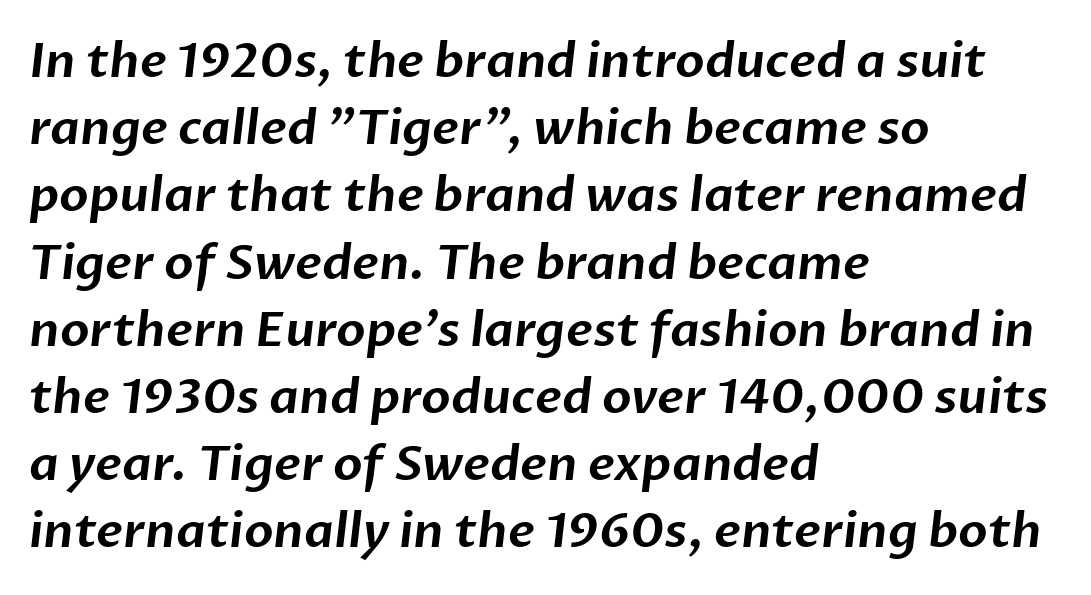
Decoration check: the copy has no underline. Reading down the column, the eye jumps a familiar distance to each next line. You could not count columns in this text — the font is proportionally spaced. This is sans-serif lettering, the kind often seen on screens and signage. Layout note: lines flush left.
